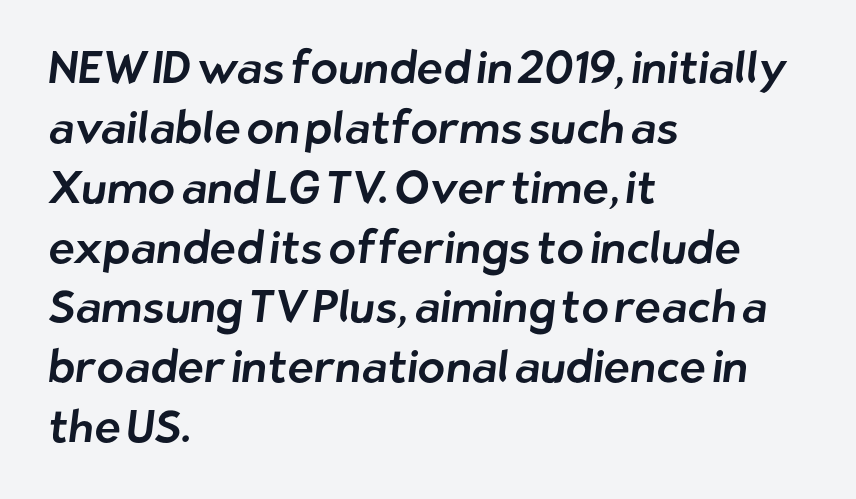
Q: Is the typeface a serif or a sans-serif typeface? A: Sans-serif.
Q: Is the text underlined? A: No.
Q: How is the paragraph aligned? A: Left-aligned.
Q: Is the spacing between letters normal or unusually wide? A: Normal.
Q: Is the spacing between lines tight, normal or loose? A: Normal.
Q: Width (condensed, normal, or wide)? A: Normal.
Q: Stroke contrast? A: Low.
Q: x-height? A: Medium.
Q: Monospaced? A: No.
